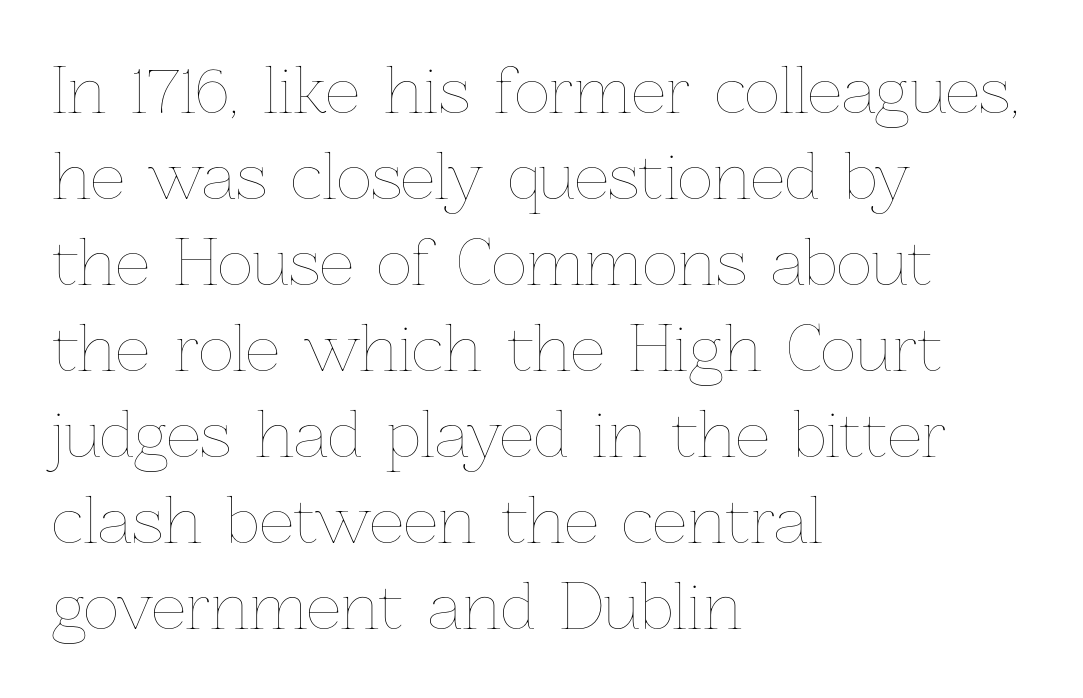
The rendering anchors every line to the left-hand side. Stroke thickness stays within the range of a standard reading face or lighter. This rendering leaves character spacing at its baseline value. A bare baseline throughout the passage.
